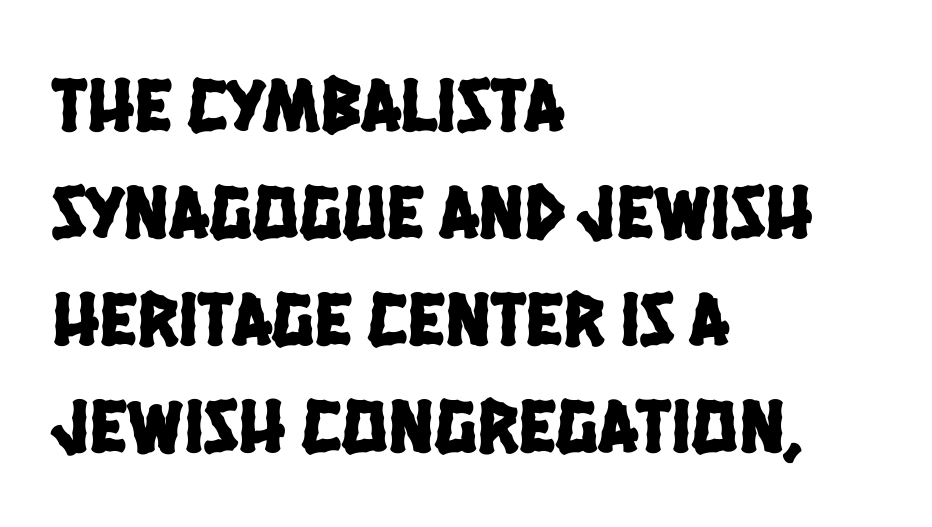
Each line starts at the same left margin while the right side varies. These lines are composed in type without serifs. Character widths vary here, with narrow letters taking less room than wide ones. Quick note: underline off. There is no visible air inserted between adjacent glyphs.
